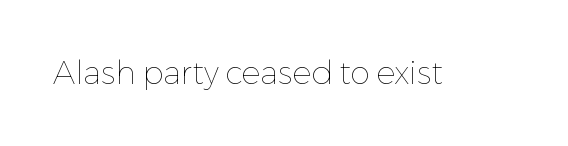
Characters remain perfectly vertical along every line. No chunkiness to these letters — they're not bold. You could not count columns in this text — the font is proportionally spaced. The gap between lines stays unmarked. This sample uses plain, unmodified letter spacing.
